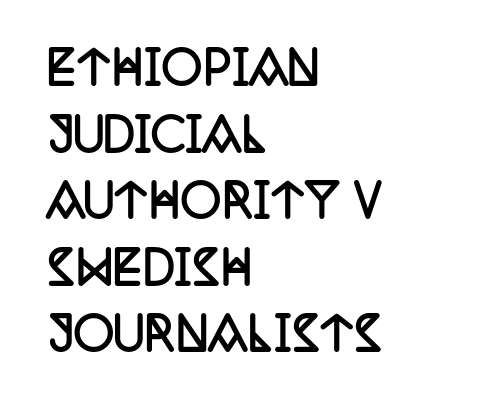
Q: Is the text bold? A: Yes.
Q: Is the text italic (slanted)? A: No, it is upright.
Q: Is the typeface a serif or a sans-serif typeface? A: Serif.
Q: Is the text underlined? A: No.
Q: How is the paragraph aligned? A: Left-aligned.
Q: Is the spacing between letters normal or unusually wide? A: Normal.
Q: Is the spacing between lines tight, normal or loose? A: Normal.
Q: Width (condensed, normal, or wide)? A: Condensed.
Q: Stroke contrast? A: Low.
Q: x-height? A: Large.
Q: Monospaced? A: No.
